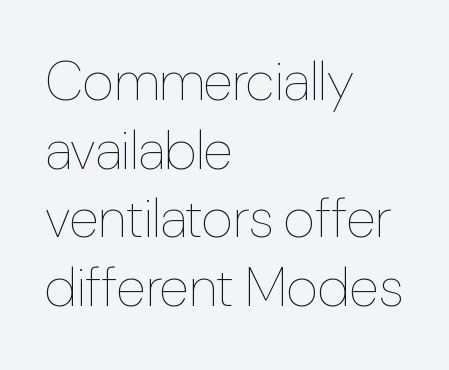
The letterforms sit shoulder to shoulder at normal distance. Lines of text with bare space underneath. Designer's note — italics off, roman on. This is not heavy type; no bold has been used. Regular leading. Notice how the passage keeps a crisp vertical edge on the left only.
